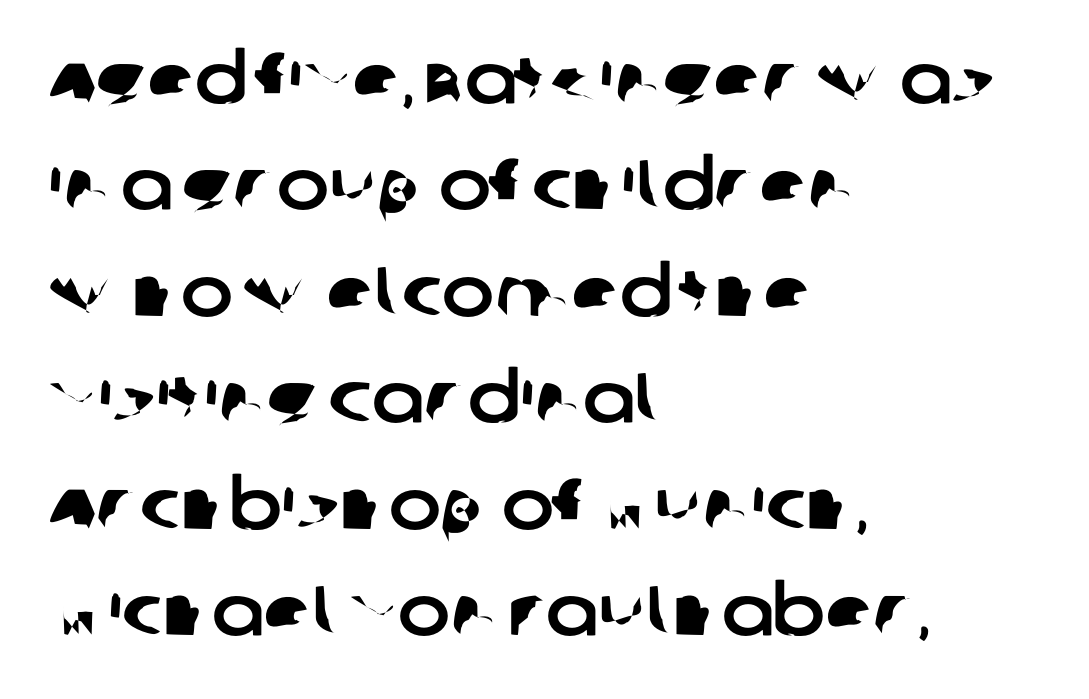
The image shows 70 px sans-serif type; set left-aligned, normal line spacing (1.52x), normal letter spacing, not underlined; low stroke contrast and a large x-height.
